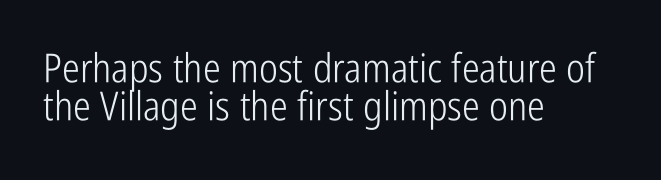
The image shows 40 px light, condensed sans-serif type, upright; set left-aligned, tight line spacing (0.96x), normal letter spacing, not underlined; low stroke contrast and a medium x-height.
